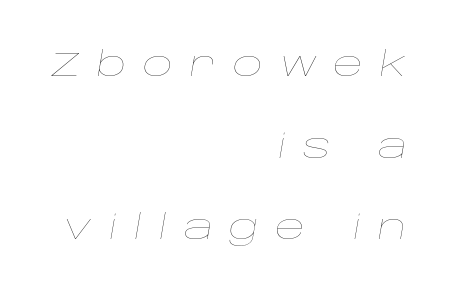
The strokes carry an ordinary text weight at most. Which margin do the lines hug? The right one — the left edge is uneven. Descender tails drop into unmarked territory. Whoever set this chose breathing room over compactness in the vertical rhythm.
